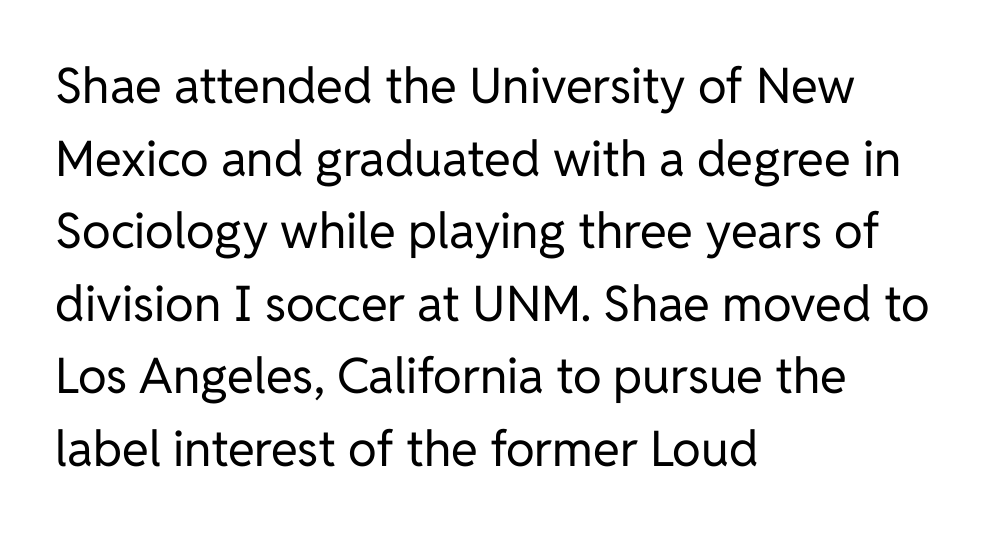
{"serif": "no", "italic": "no", "bold": "no", "weight": "regular", "width": "normal", "stroke_contrast": "low", "x_height": "medium", "monospaced": "no", "underline": "no", "align": "left", "line_spacing": "normal", "line_spacing_ratio": 1.48, "letter_spacing": "normal", "letter_spacing_em": 0.0, "glyph_px": 49}
